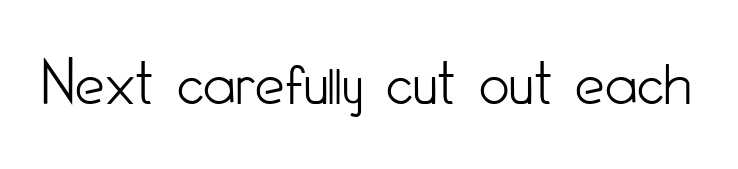
The letterforms sit at book weight or below. The typeface chosen for these lines omits serifs. Quick note: underline off. Looks like regular typesetting: each glyph gets only the width it needs. The lettering stays uniformly vertical, giving the passage a roman look.
